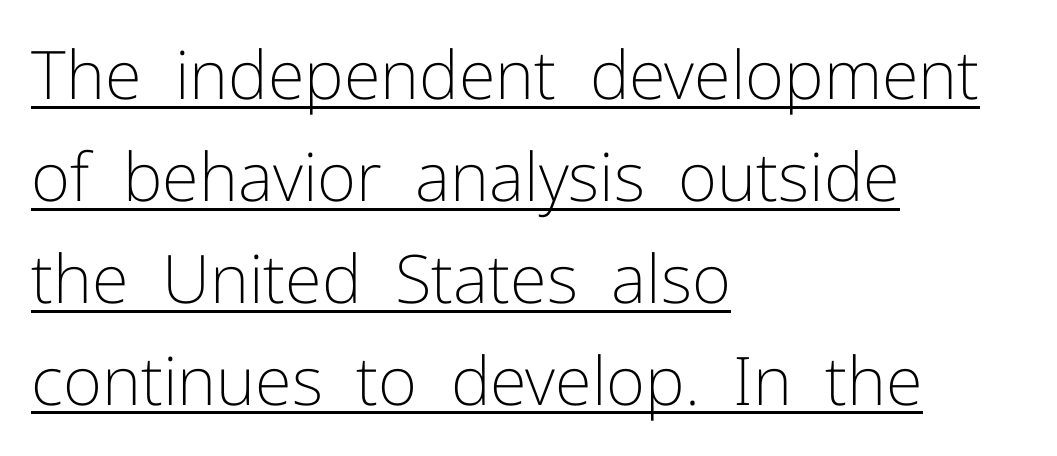
The image shows 67 px light sans-serif type, upright; set left-aligned, normal line spacing (1.52x), normal letter spacing, underlined; low stroke contrast and a medium x-height.
